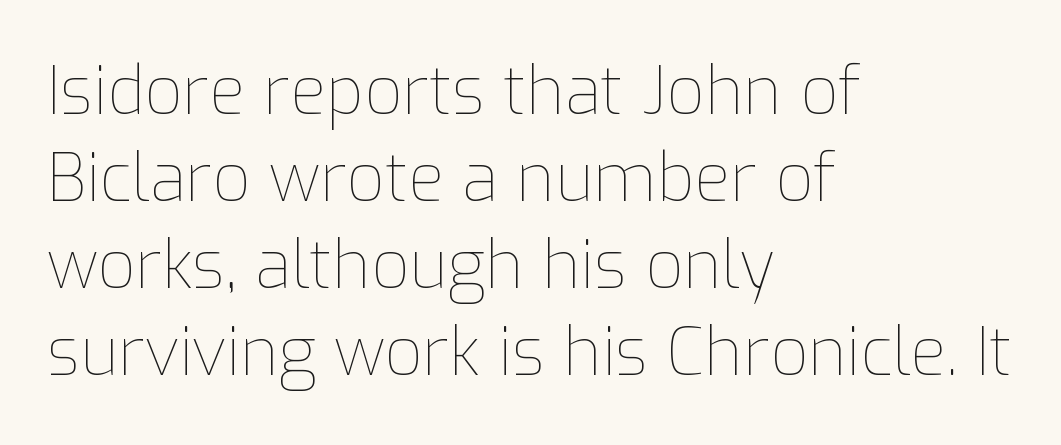
{"italic": "no", "bold": "no", "weight": "thin", "width": "normal", "stroke_contrast": "low", "x_height": "medium", "monospaced": "no", "underline": "no", "align": "left", "line_spacing": "normal", "line_spacing_ratio": 1.32, "letter_spacing": "normal", "letter_spacing_em": 0.0, "glyph_px": 66}
